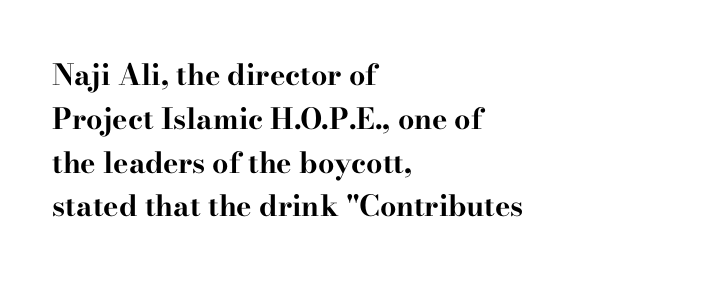
{"serif": "yes", "italic": "no", "bold": "yes", "weight": "bold", "width": "wide", "stroke_contrast": "high", "x_height": "small", "monospaced": "no", "underline": "no", "align": "left", "line_spacing": "normal", "line_spacing_ratio": 1.51, "letter_spacing": "normal", "letter_spacing_em": 0.0, "glyph_px": 29}
